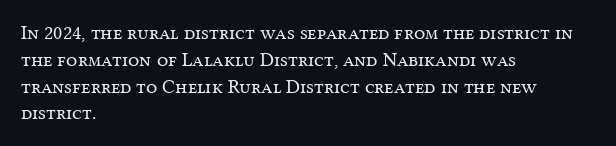
Unlike italic type, these characters show no tilt at all. Honestly, there is no underline to notice here at all. The ragged edge is on the right, which tells us the setting is flush left. Tracking here is standard; glyphs follow each other at the usual distance.
